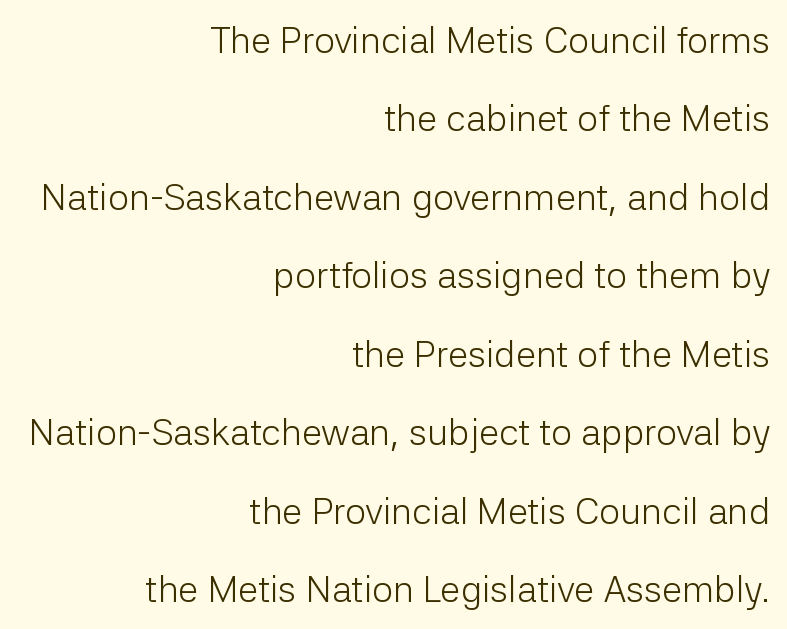
{"serif": "no", "italic": "no", "bold": "no", "weight": "light", "width": "normal", "stroke_contrast": "low", "x_height": "medium", "monospaced": "no", "underline": "no", "align": "right", "line_spacing": "loose", "line_spacing_ratio": 2.12, "letter_spacing": "normal", "letter_spacing_em": 0.0, "glyph_px": 37}
